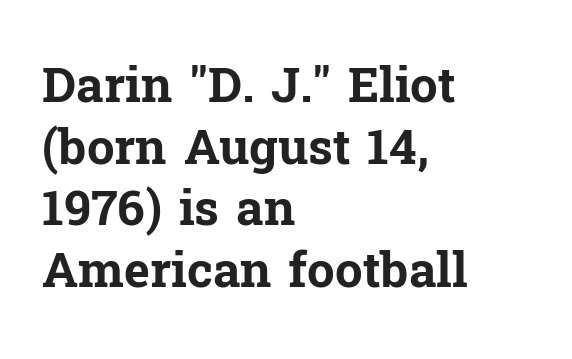
Q: Is the text bold? A: Yes.
Q: Is the text italic (slanted)? A: No, it is upright.
Q: Is the typeface a serif or a sans-serif typeface? A: Serif.
Q: Is the text underlined? A: No.
Q: How is the paragraph aligned? A: Left-aligned.
Q: Is the spacing between letters normal or unusually wide? A: Normal.
Q: Is the spacing between lines tight, normal or loose? A: Normal.
Q: Width (condensed, normal, or wide)? A: Normal.
Q: Stroke contrast? A: Low.
Q: x-height? A: Medium.
Q: Monospaced? A: No.
